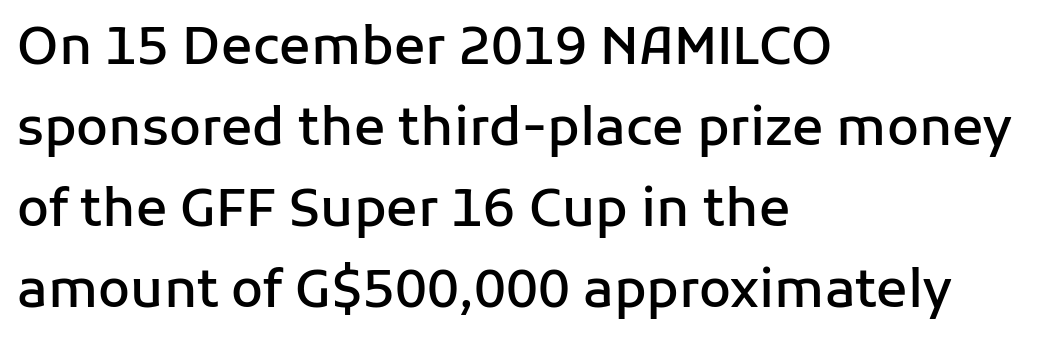
{"serif": "no", "italic": "no", "bold": "semi", "weight": "semibold", "width": "normal", "stroke_contrast": "low", "x_height": "medium", "monospaced": "no", "underline": "no", "align": "left", "line_spacing": "normal", "line_spacing_ratio": 1.56, "letter_spacing": "normal", "letter_spacing_em": 0.0, "glyph_px": 52}
